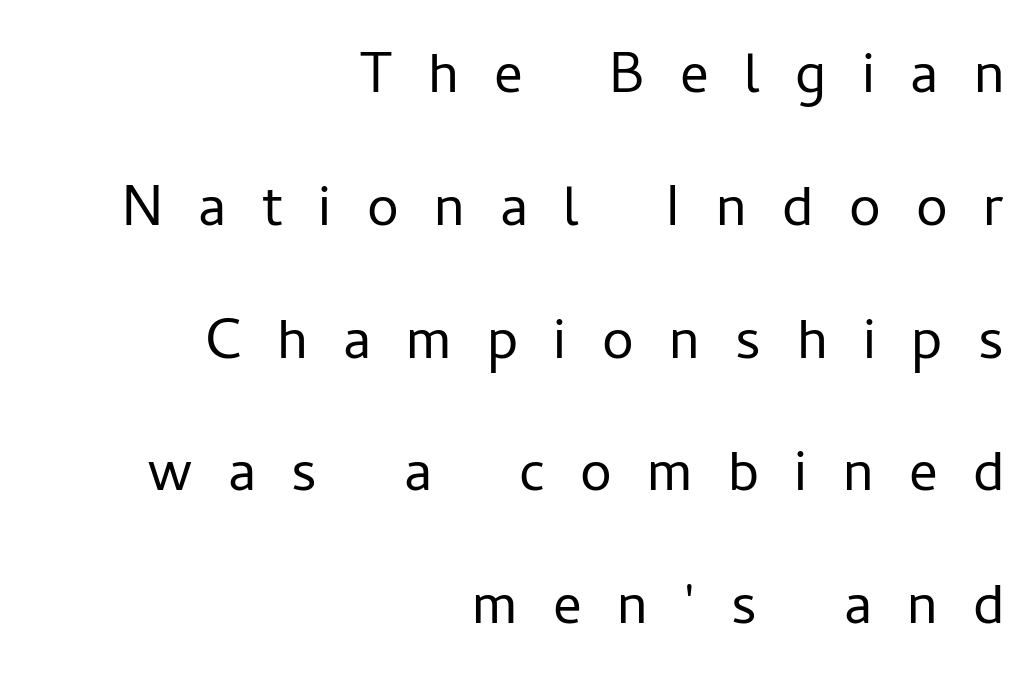
{"serif": "no", "italic": "no", "bold": "no", "weight": "light", "width": "normal", "stroke_contrast": "low", "x_height": "medium", "monospaced": "no", "underline": "no", "align": "right", "line_spacing_ratio": 1.87, "letter_spacing": "wide", "letter_spacing_em": 0.5, "glyph_px": 71}
